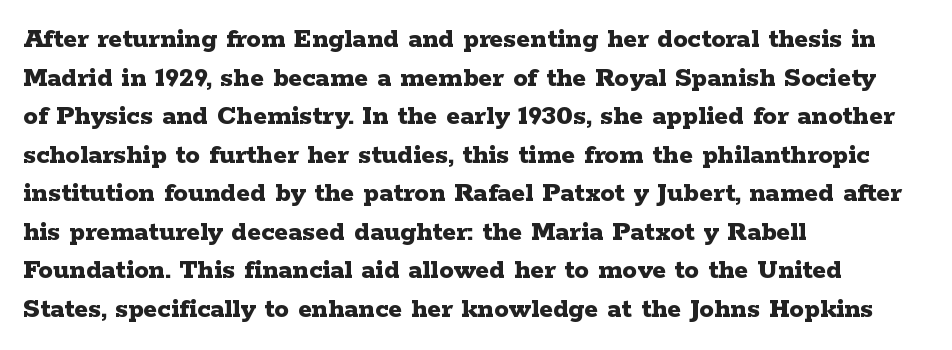
The face used here is proportionally spaced, like ordinary book or web type. The lettering holds an erect, upright posture throughout. Reading down the block, your eye returns to a fixed left position each line. Successive baselines arrive at the customary interval. A typesetter would call this zero additional tracking.
